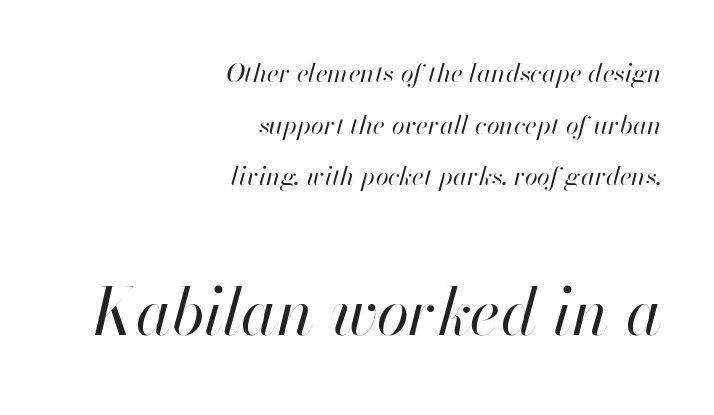
Q: Is the text bold? A: No.
Q: Is the text italic (slanted)? A: Yes, it leans right by about 13 degrees.
Q: Is the text underlined? A: No.
Q: How is the paragraph aligned? A: Right-aligned.
Q: Is the spacing between letters normal or unusually wide? A: Normal.
Q: Is the spacing between lines tight, normal or loose? A: Loose.
Q: Which block of text is set in a larger size, the first (top) or the second (bottom)? A: The second (bottom) one.
Q: Width (condensed, normal, or wide)? A: Normal.
Q: Stroke contrast? A: High.
Q: x-height? A: Small.
Q: Monospaced? A: No.
